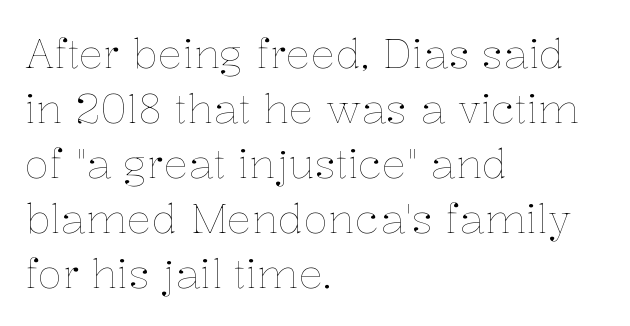
{"italic": "no", "bold": "no", "weight": "thin", "width": "normal", "stroke_contrast": "low", "x_height": "medium", "monospaced": "no", "underline": "no", "align": "left", "line_spacing": "normal", "line_spacing_ratio": 1.34, "letter_spacing": "normal", "letter_spacing_em": 0.0, "glyph_px": 41}
